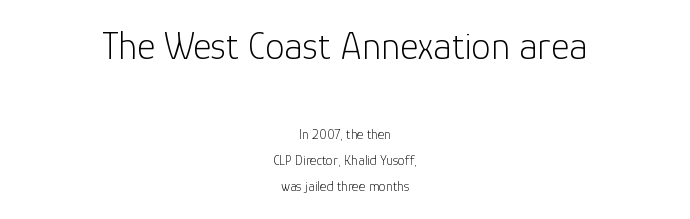
{"serif": "no", "italic": "no", "bold": "no", "weight": "light", "width": "normal", "stroke_contrast": "low", "x_height": "medium", "monospaced": "no", "underline": "no", "align": "center", "line_spacing_ratio": 1.85, "letter_spacing": "normal", "letter_spacing_em": 0.0, "larger_block": "first", "size_ratio": 2.79, "glyph_px": 39}
